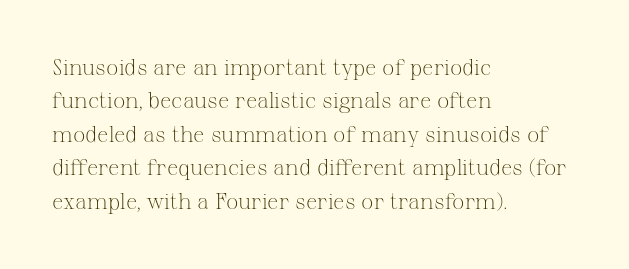
Summary of vertical rhythm: regular, with standard interline spacing. No extra ink here — the face is not bold. Quick note: not italic, upright. Horizontal alignment here is leftward, the default for most running prose.
